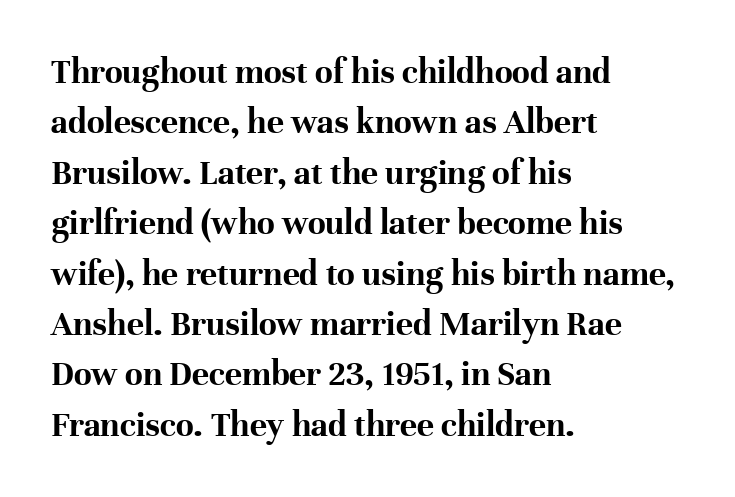
Where is the straight margin? On the left. This rendering features lettering with no underline. One glance says typical: line gaps are just what's usual. Little horizontal feet cap the strokes, marking this as serif type. The rendering uses natural spacing where letterforms have individual widths.
